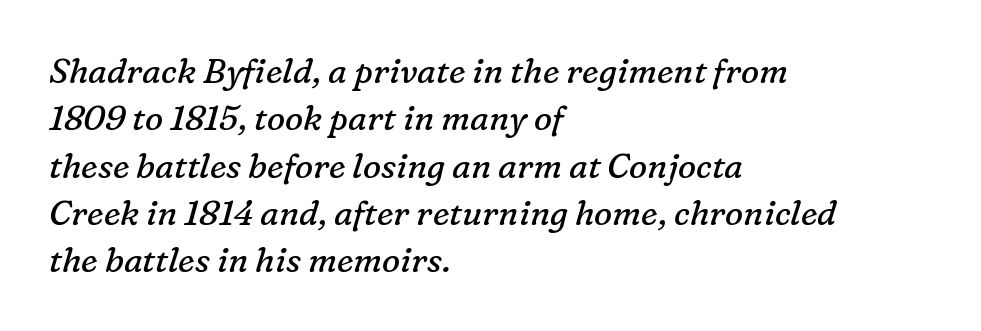
Q: Is the text bold? A: No.
Q: Is the text italic (slanted)? A: Yes, it leans right by about 16 degrees.
Q: Is the typeface a serif or a sans-serif typeface? A: Serif.
Q: Is the text underlined? A: No.
Q: How is the paragraph aligned? A: Left-aligned.
Q: Is the spacing between letters normal or unusually wide? A: Normal.
Q: Is the spacing between lines tight, normal or loose? A: Normal.
Q: Width (condensed, normal, or wide)? A: Normal.
Q: Stroke contrast? A: Low.
Q: x-height? A: Medium.
Q: Monospaced? A: No.
